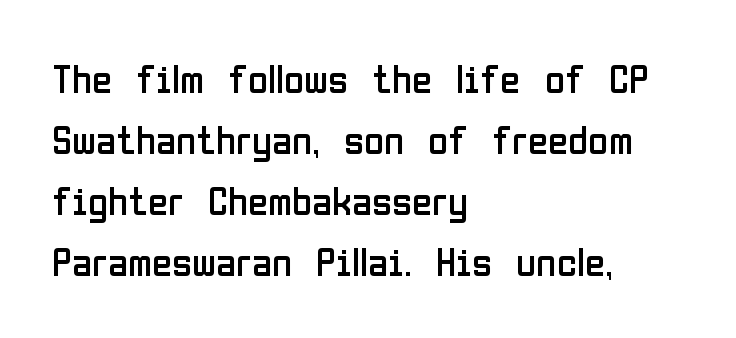
The image shows 41 px regular-weight, condensed sans-serif type, upright; set left-aligned, normal line spacing (1.49x), normal letter spacing, not underlined; low stroke contrast and a medium x-height.
